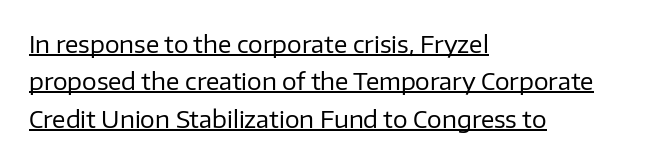
{"italic": "no", "bold": "no", "underline": "yes", "align": "left", "line_spacing": "normal", "line_spacing_ratio": 1.62, "letter_spacing": "normal", "letter_spacing_em": 0.0, "glyph_px": 23}
